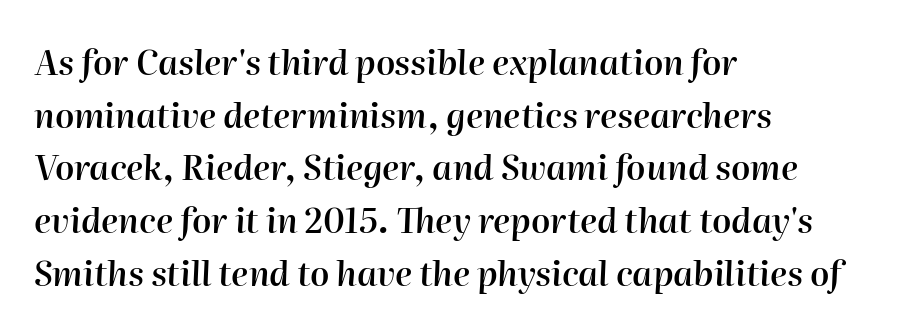
The image shows 34 px semibold type, italic (leaning right); set left-aligned, normal line spacing (1.55x), normal letter spacing, not underlined; high stroke contrast and a medium x-height.
